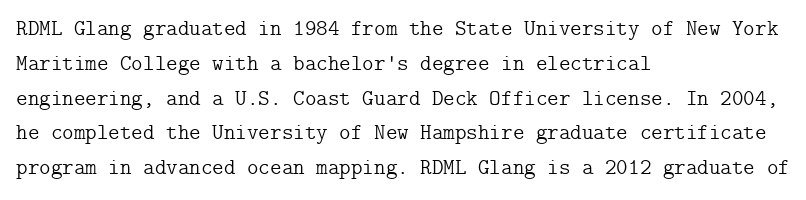
{"italic": "no", "bold": "no", "underline": "no", "align": "left", "line_spacing": "normal", "line_spacing_ratio": 1.58, "letter_spacing": "normal", "letter_spacing_em": 0.0, "glyph_px": 22}
